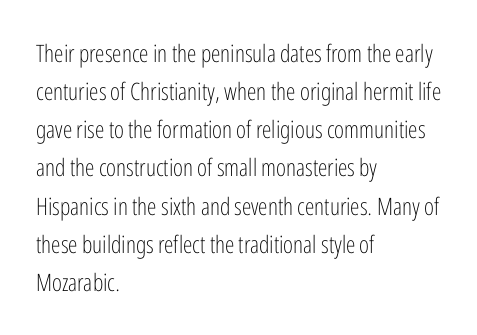
The image shows 24 px text type, upright; set left-aligned, normal line spacing (1.59x), normal letter spacing, not underlined.
